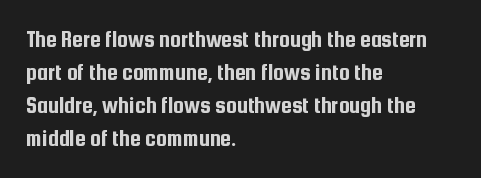
Q: Is the text italic (slanted)? A: No, it is upright.
Q: Is the text underlined? A: No.
Q: How is the paragraph aligned? A: Left-aligned.
Q: Is the spacing between letters normal or unusually wide? A: Normal.
Q: Is the spacing between lines tight, normal or loose? A: Normal.
